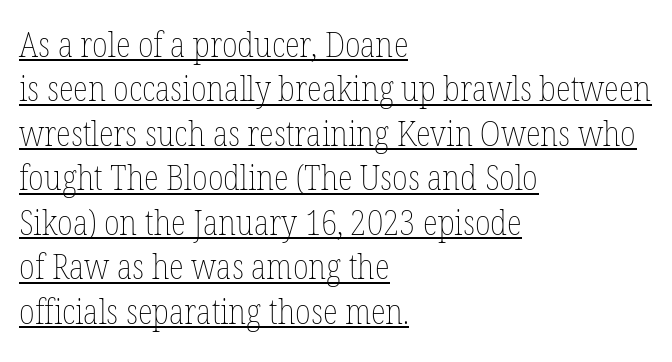
The image shows 35 px thin, condensed type, upright; set left-aligned, normal line spacing (1.27x), normal letter spacing, underlined; low stroke contrast and a medium x-height.
